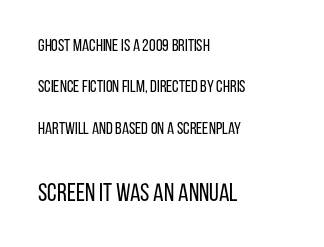
The image shows 25 px text type, upright; set left-aligned, loose line spacing (2.44x), normal letter spacing, not underlined; the second (bottom) block is 1.47x larger.
